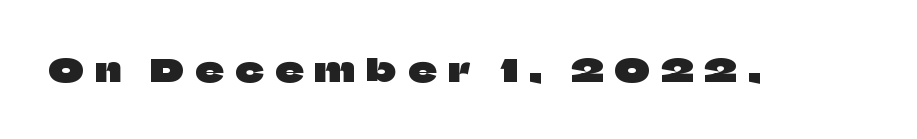
Q: Is the text italic (slanted)? A: No, it is upright.
Q: Is the typeface a serif or a sans-serif typeface? A: Sans-serif.
Q: Is the text underlined? A: No.
Q: Is the spacing between letters normal or unusually wide? A: Unusually wide.
Q: Width (condensed, normal, or wide)? A: Normal.
Q: Stroke contrast? A: Low.
Q: x-height? A: Large.
Q: Monospaced? A: No.
